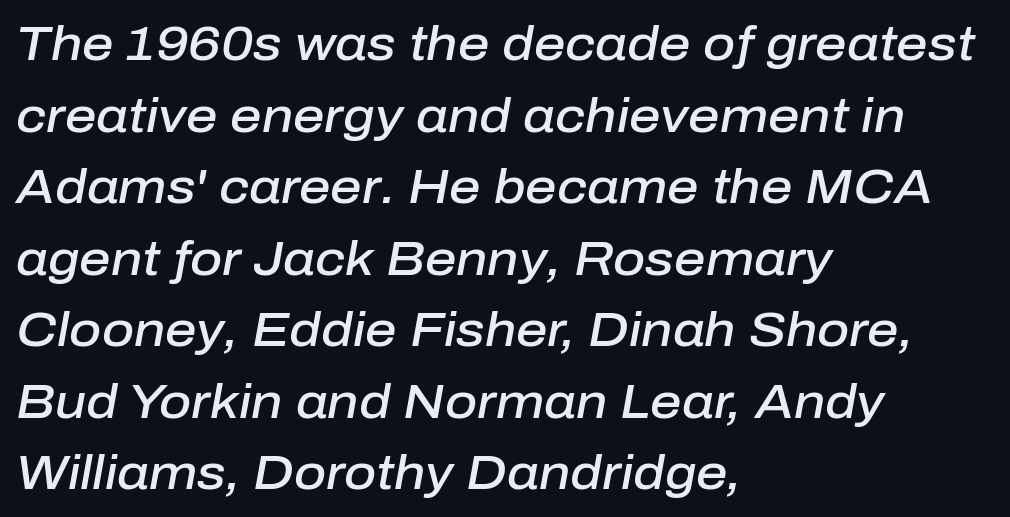
Q: Is the text bold? A: Semi-bold.
Q: Is the text italic (slanted)? A: Yes, it leans right by about 10 degrees.
Q: Is the text underlined? A: No.
Q: How is the paragraph aligned? A: Left-aligned.
Q: Is the spacing between letters normal or unusually wide? A: Normal.
Q: Is the spacing between lines tight, normal or loose? A: Normal.
Q: Width (condensed, normal, or wide)? A: Normal.
Q: Stroke contrast? A: Low.
Q: x-height? A: Medium.
Q: Monospaced? A: No.
